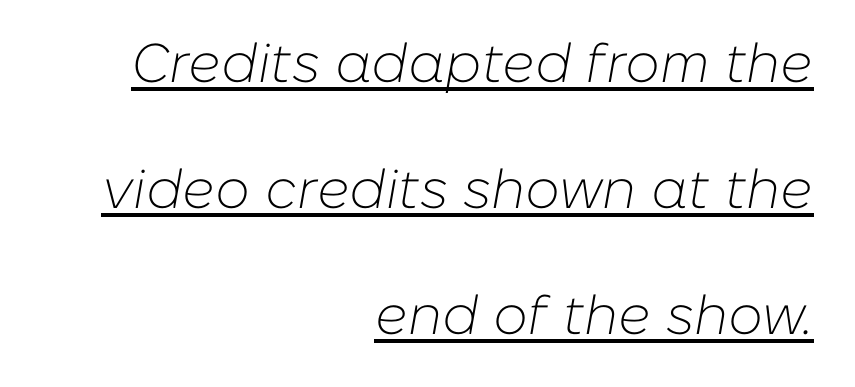
The image shows 55 px light type, italic (leaning right); set right-aligned, loose line spacing (2.29x), normal letter spacing, underlined; low stroke contrast and a medium x-height.
